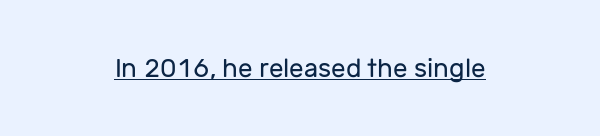
Honestly, the letter spacing is just normal — you wouldn't notice it. Compared with undecorated copy, this sample adds a rule below the words. The font is comparable to plain body text, perhaps lighter. Casual observation: everything's sitting right in the middle. Every stem runs plumb, perpendicular to the baseline.
